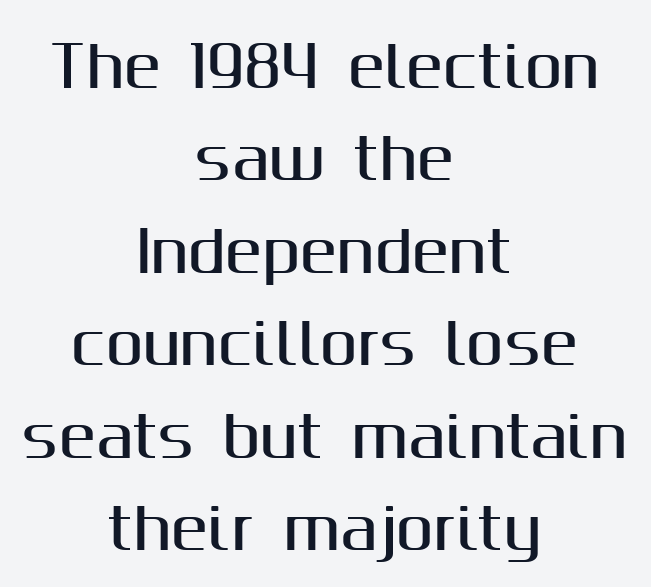
The image shows 56 px sans-serif type, upright; set centered, normal line spacing (1.65x), normal letter spacing, not underlined; medium stroke contrast and a medium x-height.
